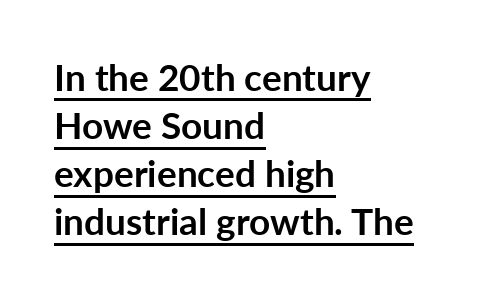
Q: Is the text bold? A: Yes.
Q: Is the text italic (slanted)? A: No, it is upright.
Q: Is the typeface a serif or a sans-serif typeface? A: Sans-serif.
Q: Is the text underlined? A: Yes.
Q: How is the paragraph aligned? A: Left-aligned.
Q: Is the spacing between letters normal or unusually wide? A: Normal.
Q: Is the spacing between lines tight, normal or loose? A: Normal.
Q: Width (condensed, normal, or wide)? A: Normal.
Q: Stroke contrast? A: Low.
Q: x-height? A: Medium.
Q: Monospaced? A: No.
